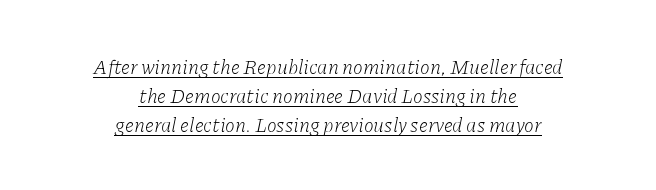
Reading down the block, each line starts at a different indent, mirrored at its end. Designer's note — italics engaged. Notice how a bar underscores the lettering throughout. There is no visible air inserted between adjacent glyphs. Normally led — the rows are evenly, conventionally spaced.
